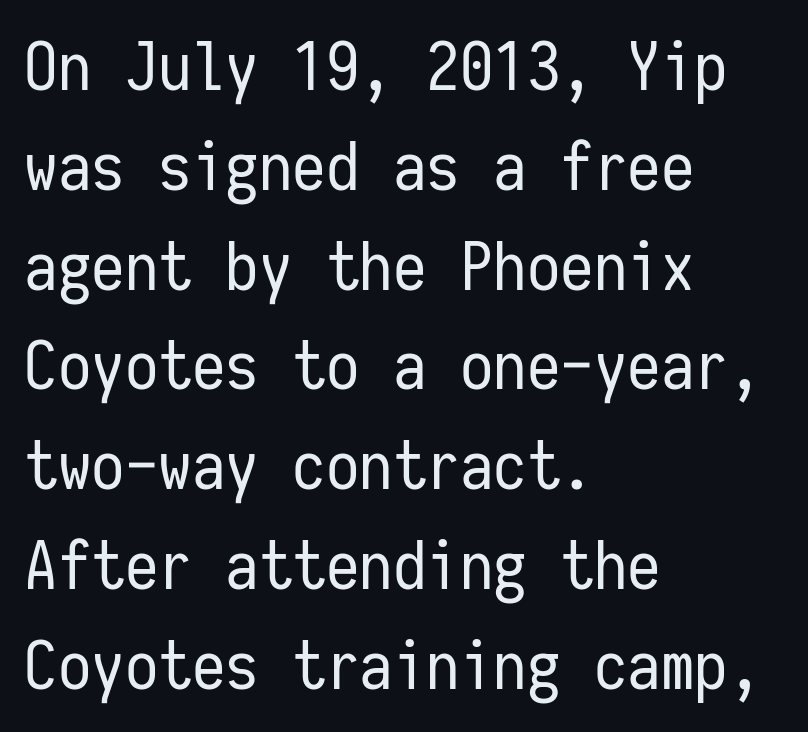
The image shows 67 px regular-weight, condensed sans-serif type, upright, monospaced; set left-aligned, normal line spacing (1.49x), normal letter spacing, not underlined; low stroke contrast and a medium x-height.
